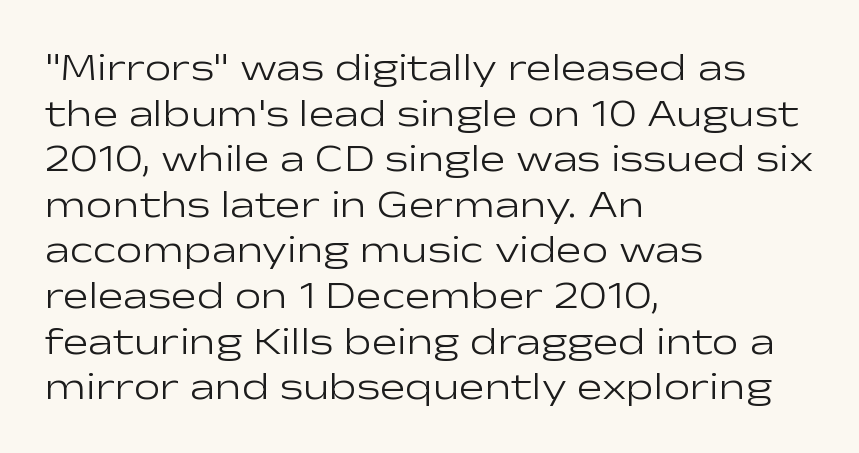
Words appear dense and cohesive because spacing is normal. Anything drawn beneath the words? Only blank space. The designer went with a sans here, leaving each stem footless. No heavy texture on the line: the type isn't bold.
